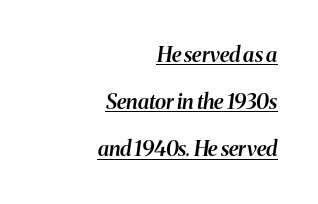
Q: Is the text bold? A: Semi-bold.
Q: Is the text italic (slanted)? A: Yes, it leans right by about 8 degrees.
Q: Is the text underlined? A: Yes.
Q: How is the paragraph aligned? A: Right-aligned.
Q: Is the spacing between letters normal or unusually wide? A: Normal.
Q: Is the spacing between lines tight, normal or loose? A: Loose.
